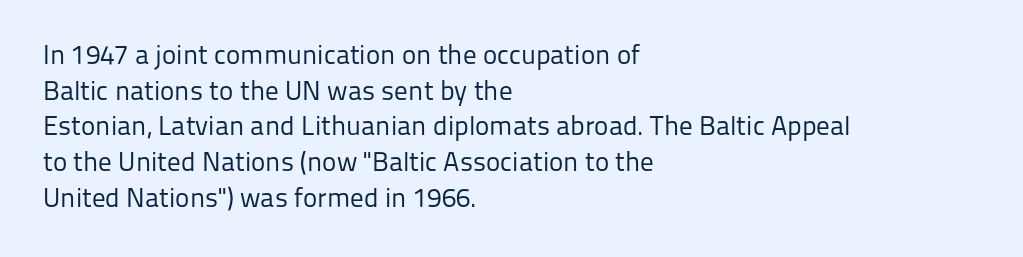
Q: Is the text bold? A: No.
Q: Is the text italic (slanted)? A: No, it is upright.
Q: Is the text underlined? A: No.
Q: How is the paragraph aligned? A: Left-aligned.
Q: Is the spacing between letters normal or unusually wide? A: Normal.
Q: Is the spacing between lines tight, normal or loose? A: Normal.
